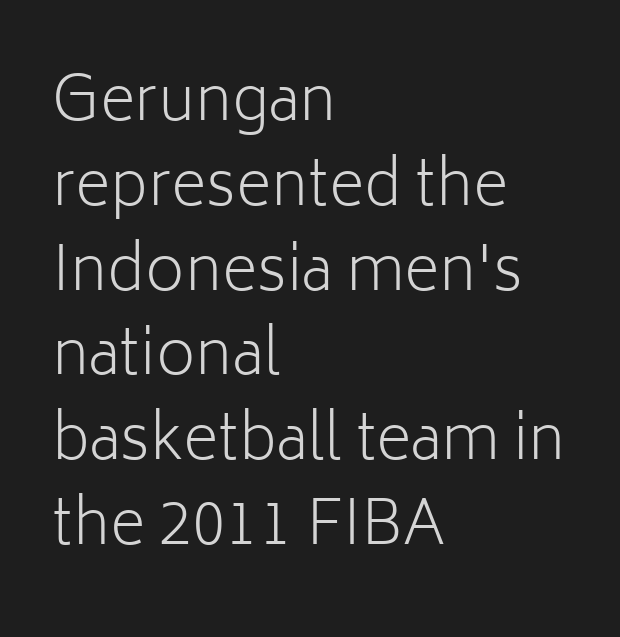
When letters stand straight like this, we call the style roman or upright. The foot of each line stays bare and open. Whoever set this chose a conventional vertical rhythm. No feet cap the strokes, marking this as sans-serif type. The letters advance in unequal steps, a hallmark of proportional type. A typesetter would call this zero additional tracking.
